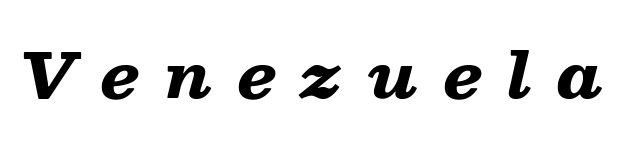
{"italic": "yes", "lean": "right", "slant_degrees": 13, "bold": "yes", "weight": "heavy", "width": "wide", "stroke_contrast": "low", "x_height": "medium", "monospaced": "no", "underline": "no", "letter_spacing": "wide", "letter_spacing_em": 0.41, "glyph_px": 62}
